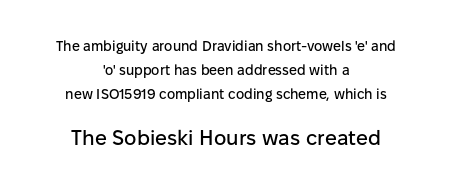
The image shows 21 px text type, upright; set centered, normal line spacing (1.7x), normal letter spacing, not underlined; the second (bottom) block is 1.5x larger.
